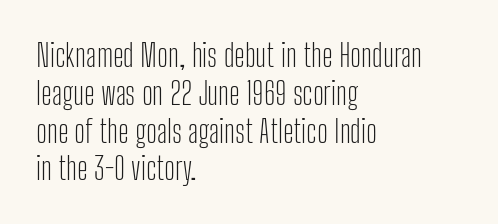
Q: Is the text bold? A: No.
Q: Is the text italic (slanted)? A: No, it is upright.
Q: Is the typeface a serif or a sans-serif typeface? A: Sans-serif.
Q: Is the text underlined? A: No.
Q: How is the paragraph aligned? A: Left-aligned.
Q: Is the spacing between letters normal or unusually wide? A: Normal.
Q: Width (condensed, normal, or wide)? A: Condensed.
Q: Stroke contrast? A: Low.
Q: x-height? A: Medium.
Q: Monospaced? A: No.
